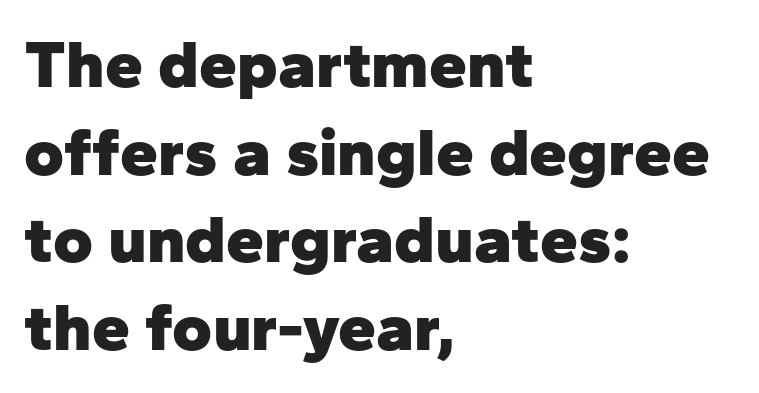
{"serif": "no", "italic": "no", "bold": "yes", "weight": "heavy", "width": "normal", "stroke_contrast": "low", "x_height": "medium", "monospaced": "no", "underline": "no", "align": "left", "line_spacing": "normal", "line_spacing_ratio": 1.29, "letter_spacing": "normal", "letter_spacing_em": 0.0, "glyph_px": 68}
